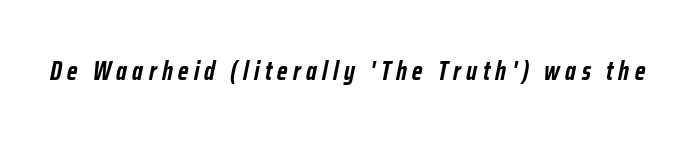
Unmarked baselines from the first word to the last. Rendered with sloped, italic letterforms. Is the letter spacing exaggerated? Yes — the characters are pushed far apart. Typesetter's note: full bold, strokes at maximum text heaviness.
